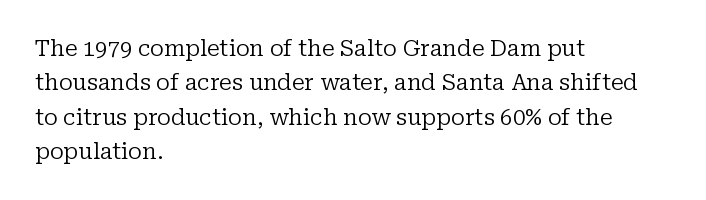
{"italic": "no", "bold": "no", "underline": "no", "align": "left", "line_spacing": "normal", "line_spacing_ratio": 1.56, "letter_spacing": "normal", "letter_spacing_em": 0.0, "glyph_px": 22}
